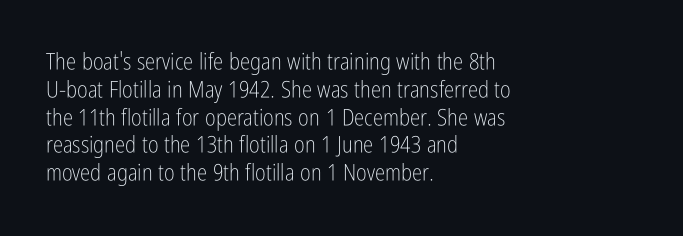
Q: Is the text bold? A: No.
Q: Is the text italic (slanted)? A: No, it is upright.
Q: Is the text underlined? A: No.
Q: How is the paragraph aligned? A: Left-aligned.
Q: Is the spacing between letters normal or unusually wide? A: Normal.
